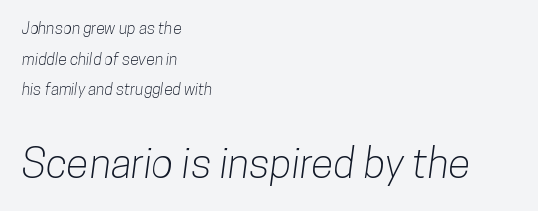
In CSS terms this would be text-align: left. The space directly below the letters is spotless. The lower block of text is set noticeably larger than the block above it. Letterform terminals end flat and unadorned throughout the passage. There is no visible air inserted between adjacent glyphs.
